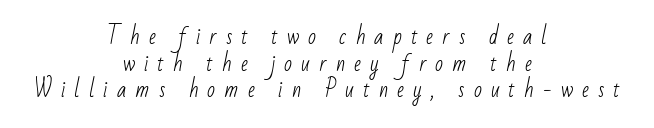
The image shows 21 px text type; set centered, normal line spacing (1.27x), unusually wide letter spacing (+0.43 em), not underlined.
